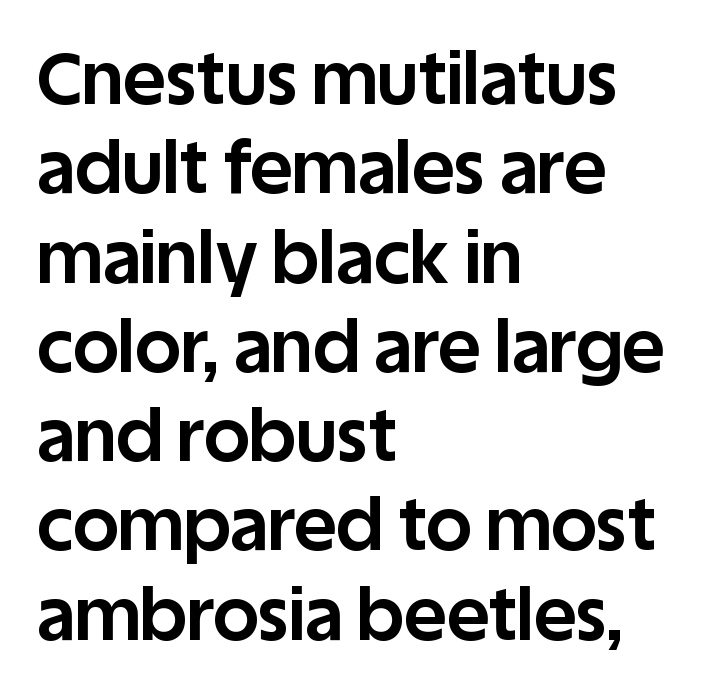
{"serif": "no", "italic": "no", "bold": "yes", "weight": "bold", "width": "normal", "stroke_contrast": "low", "x_height": "large", "monospaced": "no", "underline": "no", "align": "left", "line_spacing_ratio": 1.24, "letter_spacing": "normal", "letter_spacing_em": 0.0, "glyph_px": 72}
